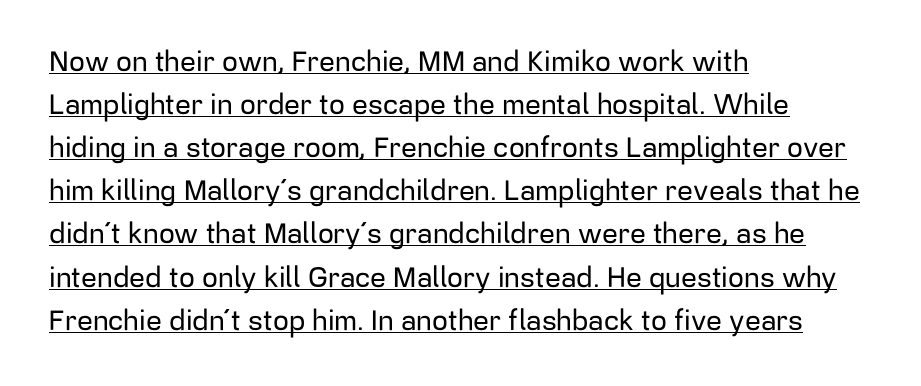
{"serif": "no", "italic": "no", "width": "normal", "stroke_contrast": "low", "x_height": "medium", "monospaced": "no", "underline": "yes", "align": "left", "line_spacing": "normal", "line_spacing_ratio": 1.54, "letter_spacing": "normal", "letter_spacing_em": 0.0, "glyph_px": 28}
